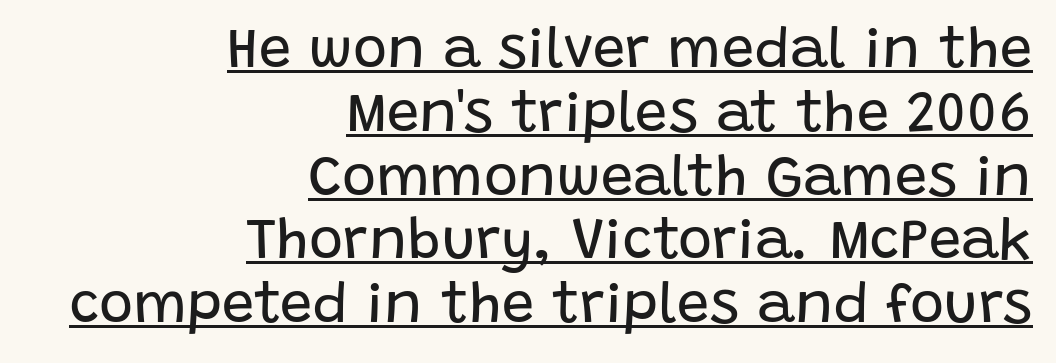
The image shows 58 px regular-weight sans-serif type, upright; set right-aligned, tight line spacing (1.1x), normal letter spacing, underlined; low stroke contrast and a large x-height.
